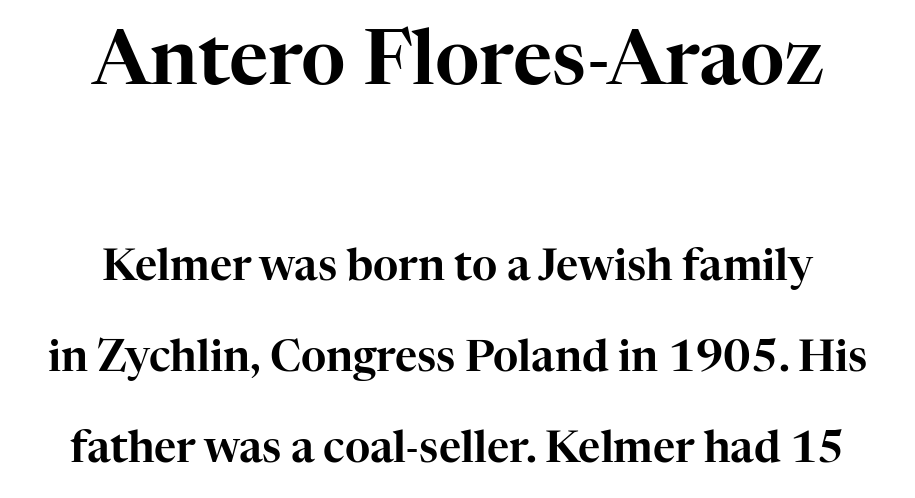
The image shows 76 px serif type, upright; set centered, loose line spacing (2.12x), normal letter spacing, not underlined; the first (top) block is 1.77x larger; high stroke contrast and a medium x-height.
